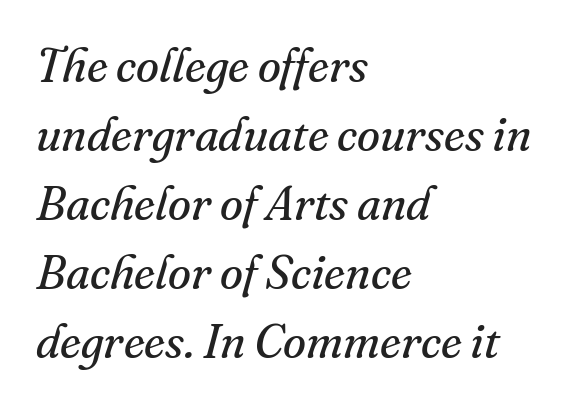
{"serif": "yes", "italic": "yes", "lean": "right", "slant_degrees": 16, "bold": "no", "weight": "regular", "width": "normal", "stroke_contrast": "medium", "x_height": "small", "monospaced": "no", "underline": "no", "align": "left", "line_spacing": "normal", "line_spacing_ratio": 1.47, "letter_spacing": "normal", "letter_spacing_em": 0.0, "glyph_px": 47}
